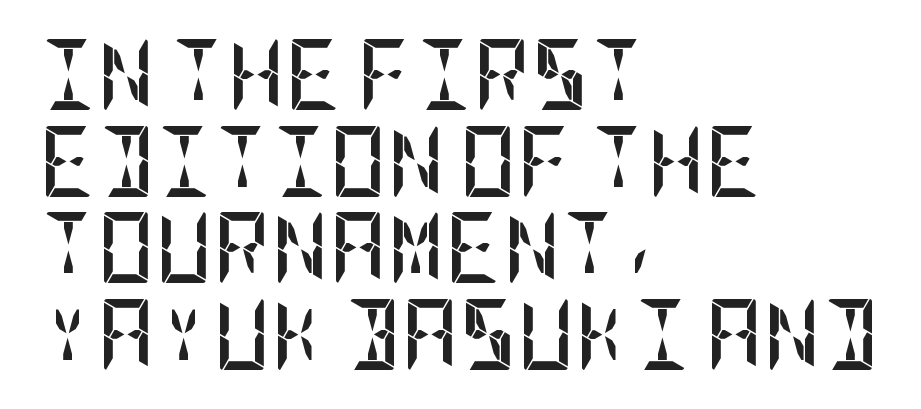
Q: Is the text bold? A: Yes.
Q: Is the text italic (slanted)? A: No, it is upright.
Q: Is the typeface a serif or a sans-serif typeface? A: Sans-serif.
Q: Is the text underlined? A: No.
Q: How is the paragraph aligned? A: Left-aligned.
Q: Is the spacing between letters normal or unusually wide? A: Normal.
Q: Width (condensed, normal, or wide)? A: Condensed.
Q: Stroke contrast? A: Low.
Q: x-height? A: Large.
